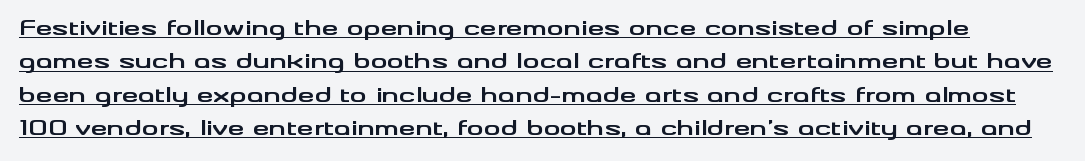
{"italic": "no", "bold": "yes", "underline": "yes", "line_spacing": "normal", "line_spacing_ratio": 1.59, "letter_spacing": "normal", "letter_spacing_em": 0.0, "glyph_px": 21}
